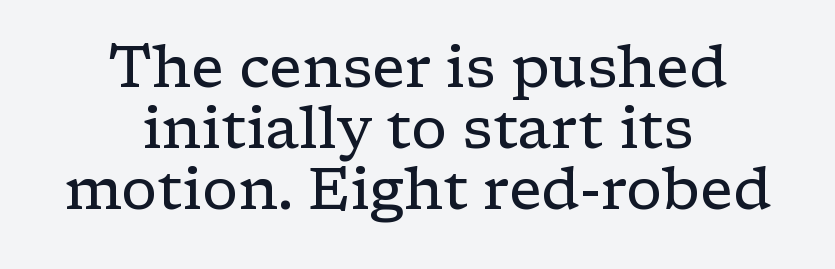
The image shows 58 px regular-weight, wide serif type, upright; set centered, tight line spacing (1.05x), normal letter spacing, not underlined; low stroke contrast and a medium x-height.
